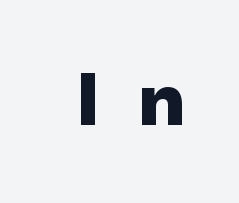
{"serif": "no", "italic": "no", "bold": "yes", "weight": "heavy", "width": "wide", "stroke_contrast": "low", "x_height": "medium", "monospaced": "no", "underline": "no", "letter_spacing": "wide", "letter_spacing_em": 0.49, "glyph_px": 72}
